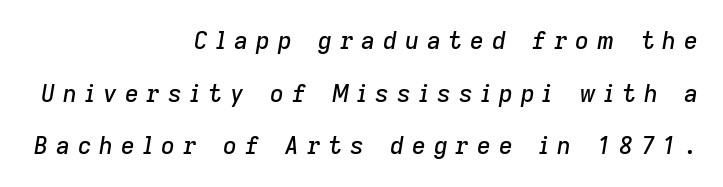
{"italic": "yes", "lean": "right", "slant_degrees": 9, "underline": "no", "align": "right", "line_spacing": "loose", "line_spacing_ratio": 2.19, "letter_spacing": "wide", "letter_spacing_em": 0.33, "glyph_px": 24}
